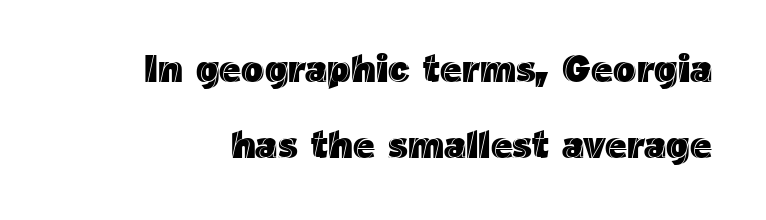
Summary of vertical rhythm: relaxed, with wide interline spacing. The zone under the glyphs is completely vacant. Style check: upright. A typesetter would call this proportional, since set widths differ per character. Standard letterfit; no display-style spreading of the glyphs.
